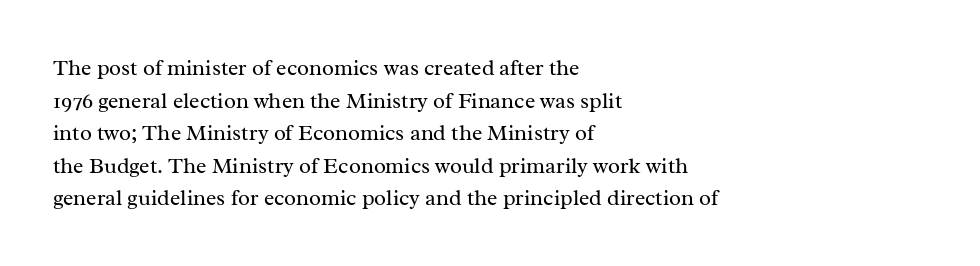
{"italic": "no", "bold": "no", "underline": "no", "align": "left", "line_spacing": "normal", "line_spacing_ratio": 1.48, "letter_spacing": "normal", "letter_spacing_em": 0.0, "glyph_px": 22}
